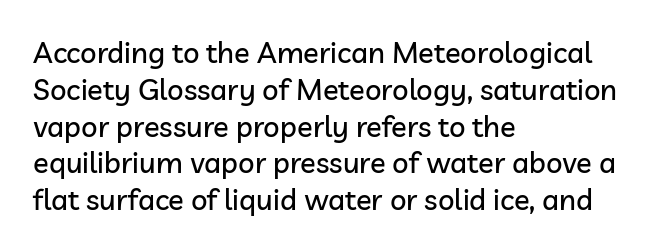
The image shows 29 px sans-serif type, upright; set left-aligned, normal line spacing (1.27x), normal letter spacing, not underlined; low stroke contrast and a medium x-height.
